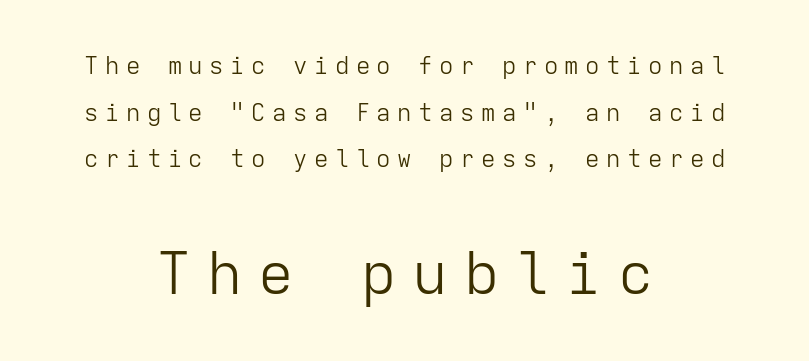
The image shows 59 px light sans-serif type, upright, monospaced; set centered, loose line spacing (1.94x), unusually wide letter spacing (+0.27 em), not underlined; the second (bottom) block is 2.46x larger; low stroke contrast and a medium x-height.
